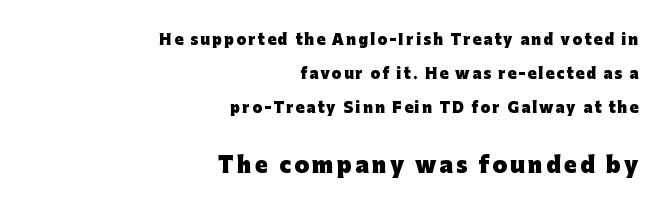
{"italic": "no", "bold": "yes", "underline": "no", "align": "right", "line_spacing": "loose", "line_spacing_ratio": 2.43, "larger_block": "second", "size_ratio": 1.5, "glyph_px": 21}
